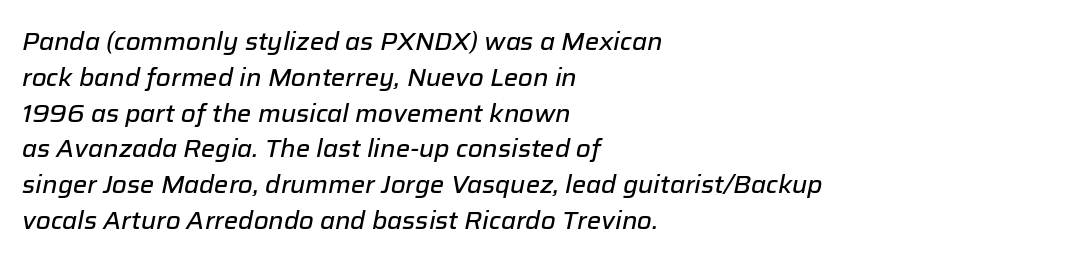
Characters follow at the spacing the type designer built in. The string is rendered with underlining switched off. Regarding leading, the lines here are spaced in the standard way. Slanted lettering throughout. Which margin do the lines hug? The left one — the right edge is uneven.
